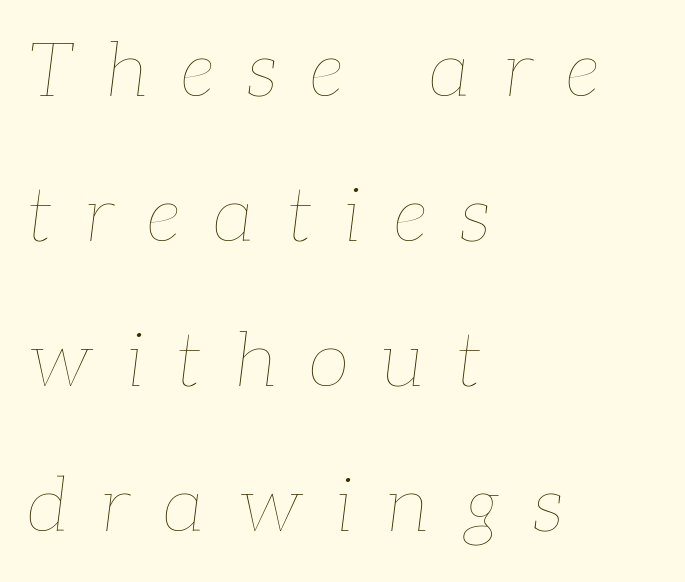
{"italic": "yes", "lean": "right", "slant_degrees": 7, "bold": "no", "weight": "thin", "width": "normal", "stroke_contrast": "low", "x_height": "medium", "monospaced": "no", "underline": "no", "align": "left", "line_spacing": "loose", "line_spacing_ratio": 1.91, "letter_spacing": "wide", "letter_spacing_em": 0.43, "glyph_px": 76}
